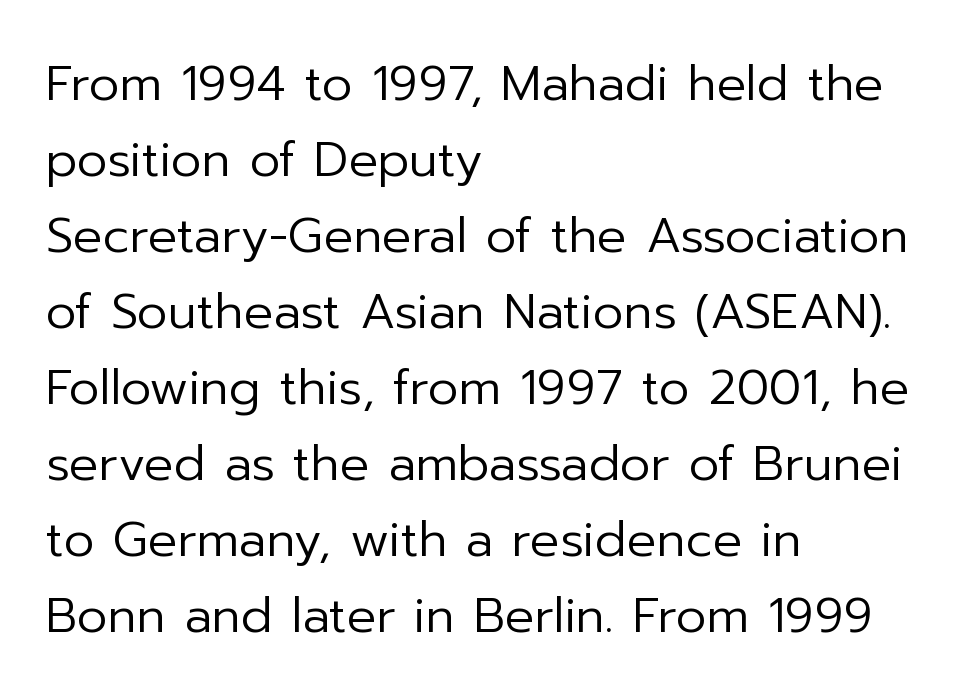
Honestly, the letter spacing is just normal — you wouldn't notice it. Tall strokes in this sample are plumb rather than angled. The face used here is a sans, in the tradition of grotesques and geometrics. The strip under each line holds only bare page. In CSS terms this would be text-align: left. Proportional: the letters do not fall into vertical columns.
